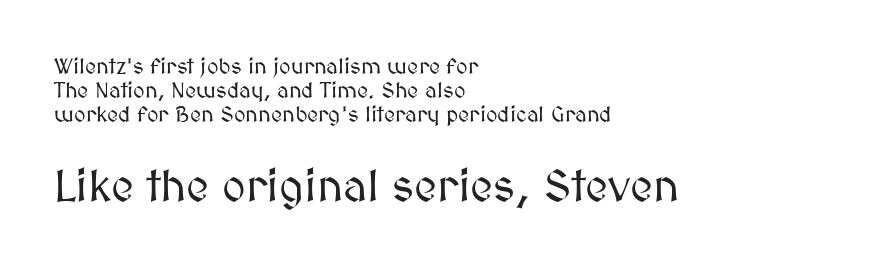
The image shows 45 px text type, upright; set left-aligned, tight line spacing (1.1x), normal letter spacing, not underlined; the second (bottom) block is 2.05x larger; medium stroke contrast and a medium x-height.
